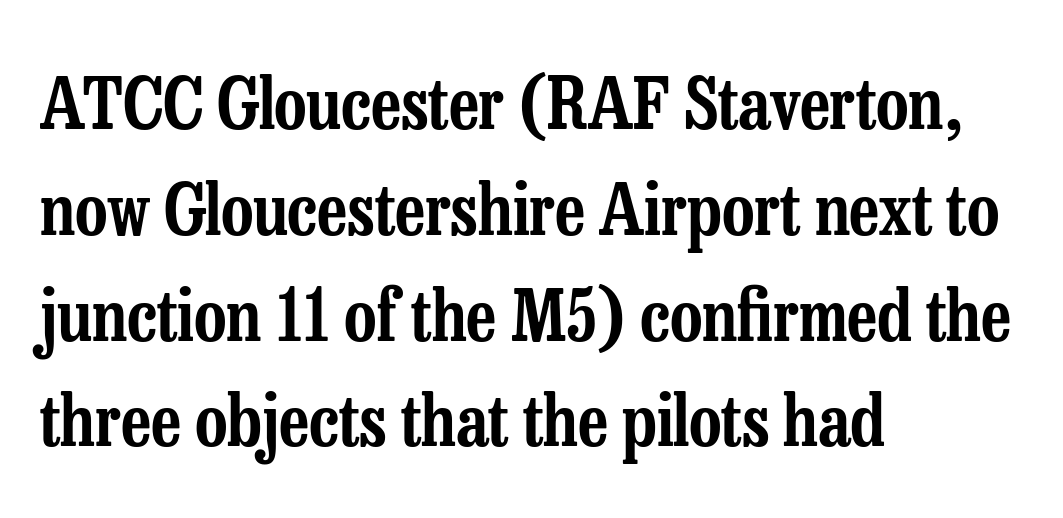
Ascenders rise straight up at ninety degrees. Each row of text sits above clean, open space. The type family on display is of the serif kind. Here the glyphs are tracked normally, forming tight word shapes. Compared with a centered layout, this one pins lines to the left instead.
